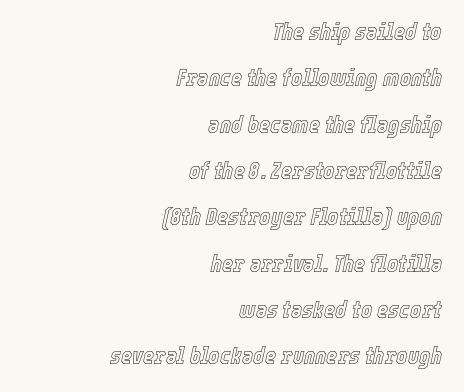
The letters are slanted; this is an italic face. Students, observe: this is what heavily led, spacious text looks like. Short note: letters normally spaced. The space directly below the letters is spotless.
